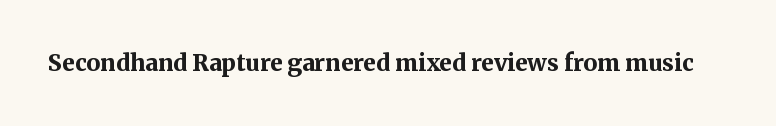
Notice how thick the strokes are: this is what a full bold looks like. In terms of letterspacing, this is plain default setting. The specimen omits any rule beneath the text block's lines. The lettering stays uniformly vertical, giving the passage a roman look.
